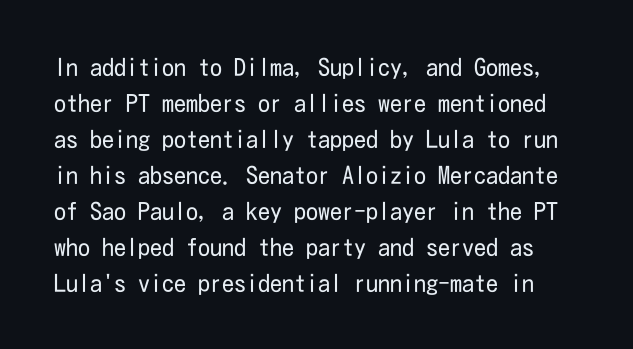
Q: Is the text bold? A: No.
Q: Is the text italic (slanted)? A: No, it is upright.
Q: Is the text underlined? A: No.
Q: Is the spacing between letters normal or unusually wide? A: Normal.
Q: Is the spacing between lines tight, normal or loose? A: Normal.
